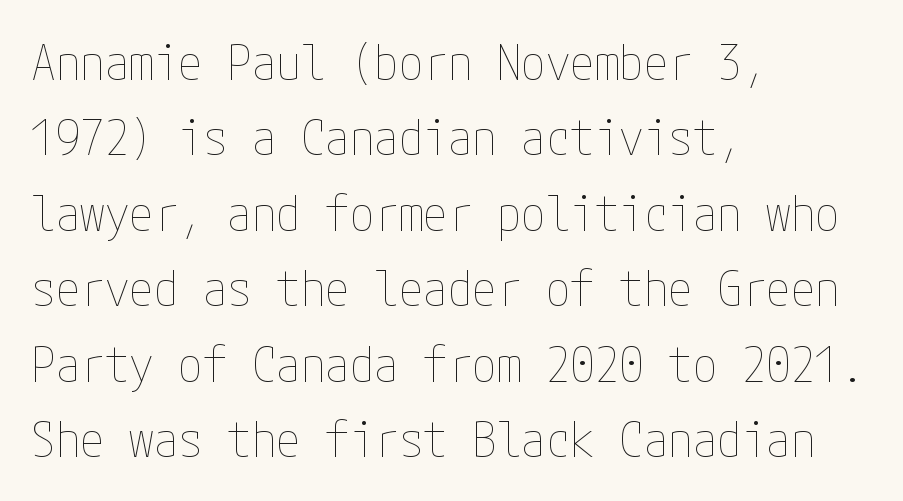
This is the regular roman posture of the typeface. Students, observe: this is what conventionally led text looks like. Bold? No — there's no thickening of the strokes. You could call the tracking neutral — neither tight nor loose. The rag falls on the right side of this text block.
